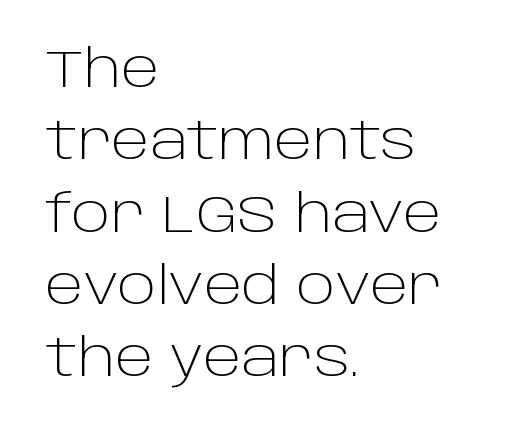
The image shows 52 px light sans-serif type, upright; set left-aligned, normal line spacing (1.39x), normal letter spacing, not underlined; low stroke contrast and a large x-height.
